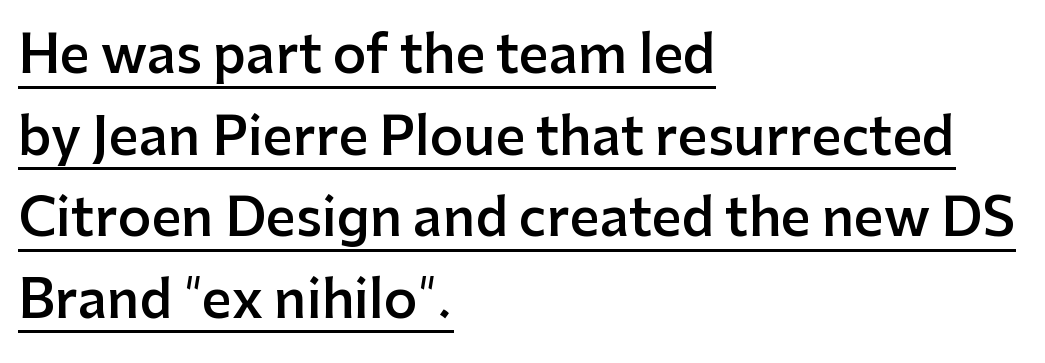
These lines carry some extra weight — a demibold, not a full bold. This is sans-serif lettering, the kind often seen on screens and signage. Every character sits straight up, as roman type does. Which margin do the lines hug? The left one — the right edge is uneven. Nothing unusual about the tracking: characters are spaced as the font intends.
